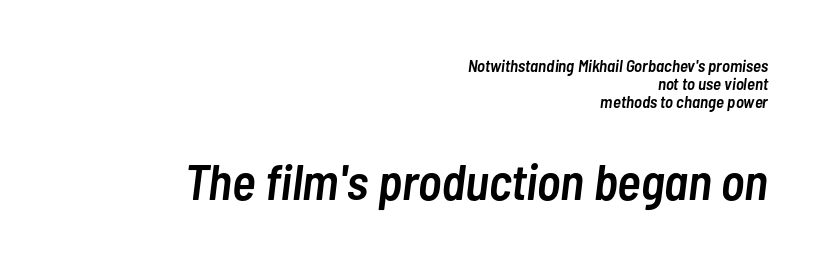
{"italic": "yes", "lean": "right", "slant_degrees": 7, "bold": "semi", "weight": "semibold", "width": "condensed", "stroke_contrast": "low", "x_height": "medium", "monospaced": "no", "underline": "no", "align": "right", "line_spacing": "tight", "line_spacing_ratio": 1.07, "letter_spacing": "normal", "letter_spacing_em": 0.0, "larger_block": "second", "size_ratio": 2.94, "glyph_px": 50}
